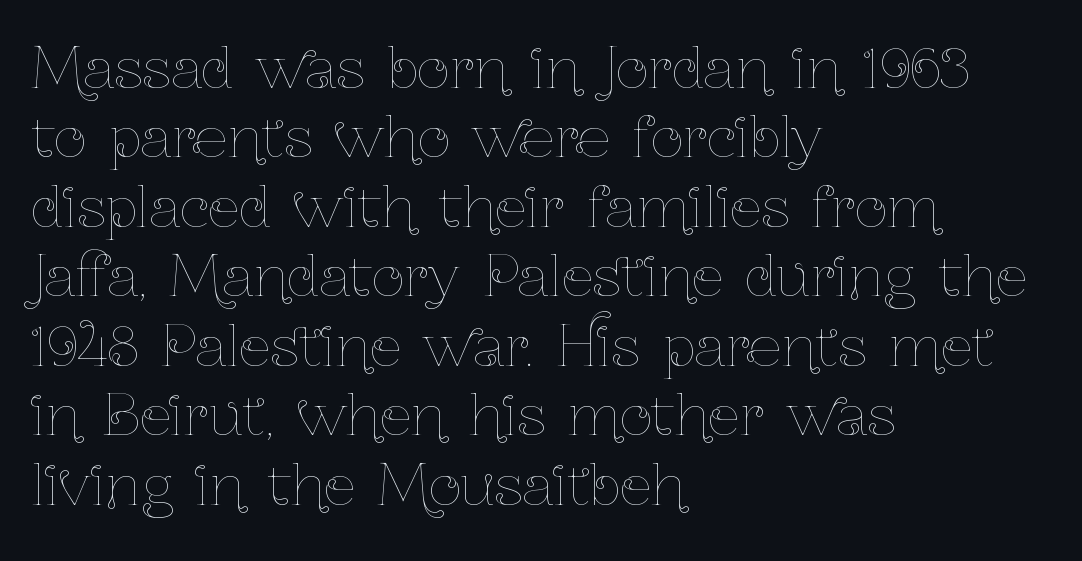
A typesetter would call this proportional, since set widths differ per character. Line beginnings align vertically; line endings do not. Decoration check: the copy has no underline. The letters sit at their default tracking, neither squeezed nor spread. The weight would be labelled regular, book, light, or lighter still. Upright lettering throughout.
